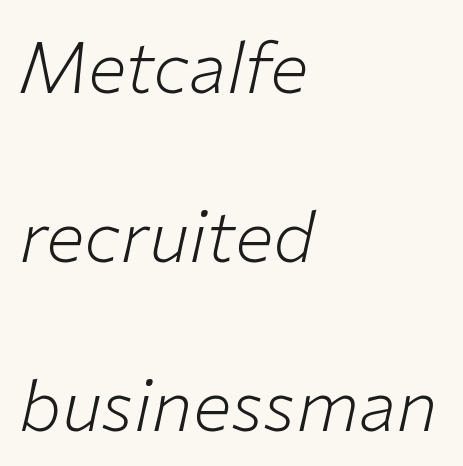
Looking at the ascenders, they clearly lean. Each word holds together tightly as a unit, with standard inter-letter gaps. The font sits on the lighter half of the weight spectrum, regular included. Each row of text sits above clean, open space.
